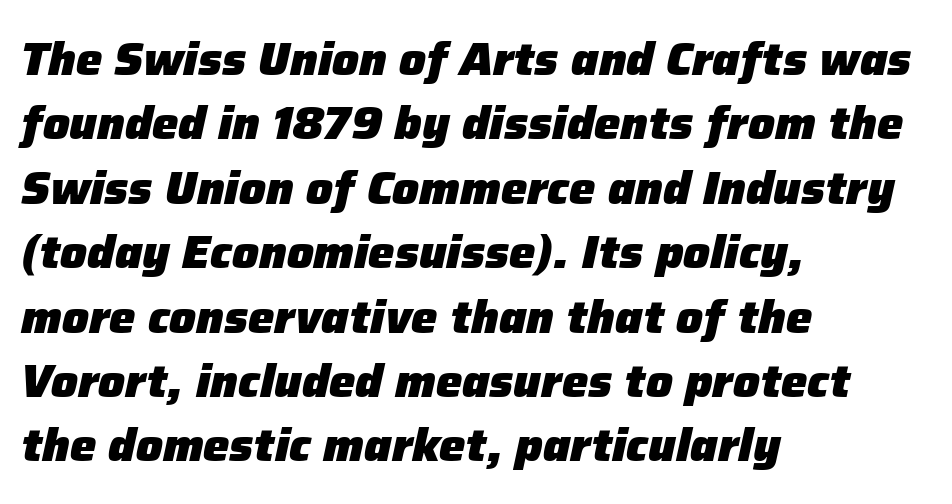
The image shows 47 px heavy type, italic (leaning right); set left-aligned, normal line spacing (1.37x), normal letter spacing, not underlined; low stroke contrast and a medium x-height.
